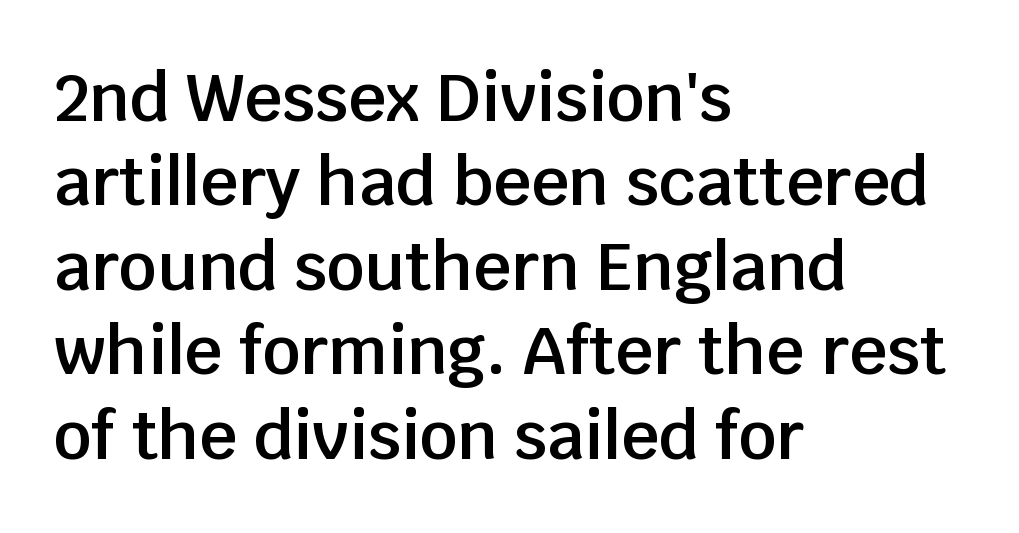
Q: Is the text bold? A: Semi-bold.
Q: Is the text italic (slanted)? A: No, it is upright.
Q: Is the typeface a serif or a sans-serif typeface? A: Sans-serif.
Q: Is the text underlined? A: No.
Q: How is the paragraph aligned? A: Left-aligned.
Q: Is the spacing between letters normal or unusually wide? A: Normal.
Q: Is the spacing between lines tight, normal or loose? A: Normal.
Q: Width (condensed, normal, or wide)? A: Normal.
Q: Stroke contrast? A: Low.
Q: x-height? A: Large.
Q: Monospaced? A: No.
